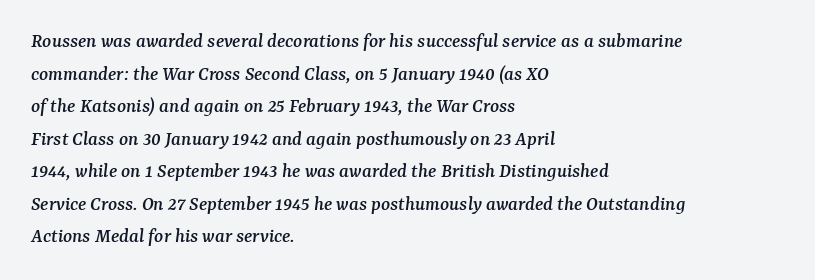
{"italic": "yes", "lean": "right", "slant_degrees": 7, "underline": "no", "align": "left", "line_spacing": "normal", "line_spacing_ratio": 1.55, "letter_spacing": "normal", "letter_spacing_em": 0.0, "glyph_px": 21}
